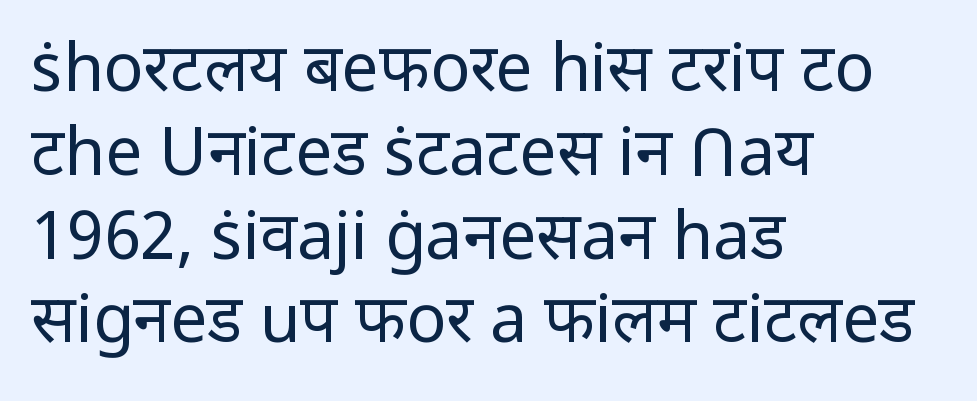
{"serif": "no", "italic": "no", "bold": "no", "weight": "regular", "width": "normal", "stroke_contrast": "low", "x_height": "medium", "monospaced": "no", "underline": "no", "align": "left", "line_spacing": "normal", "line_spacing_ratio": 1.27, "letter_spacing": "normal", "letter_spacing_em": 0.0, "glyph_px": 66}
